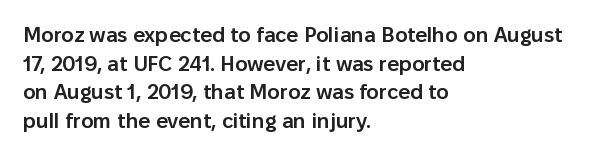
This sample uses an upright cut, with every glyph sitting square on the baseline. Moderately thickened strokes mark this as semibold type. Short note: letters normally spaced. A typesetter would call this leading conventional body-copy spacing. Just letters on the line, the space beneath them empty. Casual observation: everything's shoved over to the left.
